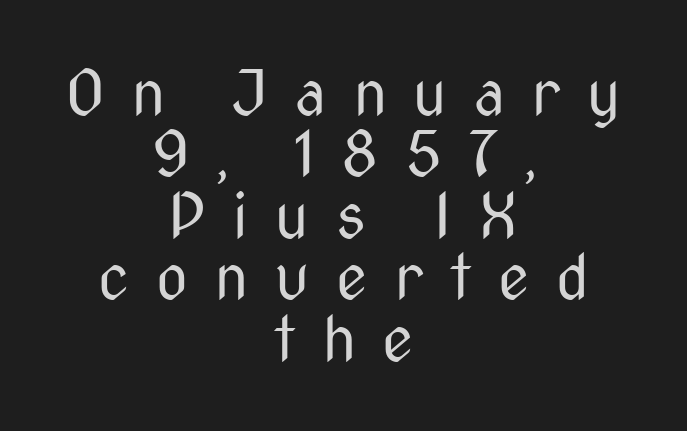
Q: Is the text bold? A: No.
Q: Is the text italic (slanted)? A: No, it is upright.
Q: Is the typeface a serif or a sans-serif typeface? A: Sans-serif.
Q: Is the text underlined? A: No.
Q: How is the paragraph aligned? A: Centered.
Q: Is the spacing between letters normal or unusually wide? A: Unusually wide.
Q: Is the spacing between lines tight, normal or loose? A: Tight.
Q: Width (condensed, normal, or wide)? A: Condensed.
Q: Stroke contrast? A: Medium.
Q: x-height? A: Medium.
Q: Monospaced? A: No.
